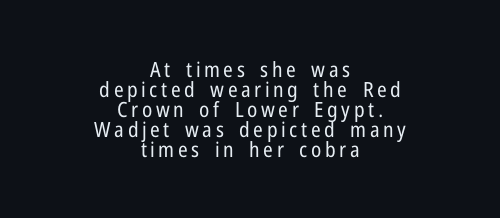
Q: Is the text bold? A: No.
Q: Is the text italic (slanted)? A: No, it is upright.
Q: Is the text underlined? A: No.
Q: How is the paragraph aligned? A: Centered.
Q: Is the spacing between lines tight, normal or loose? A: Tight.
